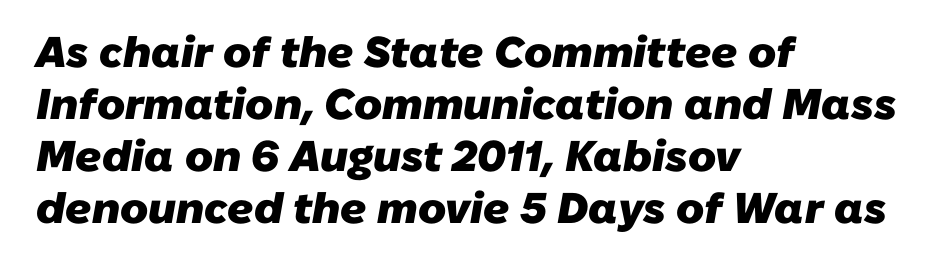
Q: Is the text bold? A: Yes.
Q: Is the typeface a serif or a sans-serif typeface? A: Sans-serif.
Q: Is the text underlined? A: No.
Q: How is the paragraph aligned? A: Left-aligned.
Q: Is the spacing between letters normal or unusually wide? A: Normal.
Q: Width (condensed, normal, or wide)? A: Normal.
Q: Stroke contrast? A: Low.
Q: x-height? A: Medium.
Q: Monospaced? A: No.
